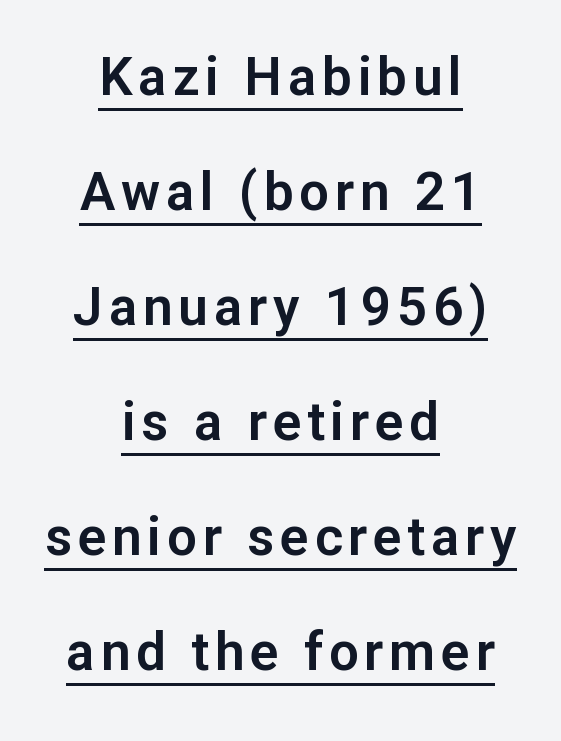
Q: Is the text italic (slanted)? A: No, it is upright.
Q: Is the typeface a serif or a sans-serif typeface? A: Sans-serif.
Q: Is the text underlined? A: Yes.
Q: How is the paragraph aligned? A: Centered.
Q: Is the spacing between lines tight, normal or loose? A: Loose.
Q: Width (condensed, normal, or wide)? A: Normal.
Q: Stroke contrast? A: Low.
Q: x-height? A: Medium.
Q: Monospaced? A: No.
